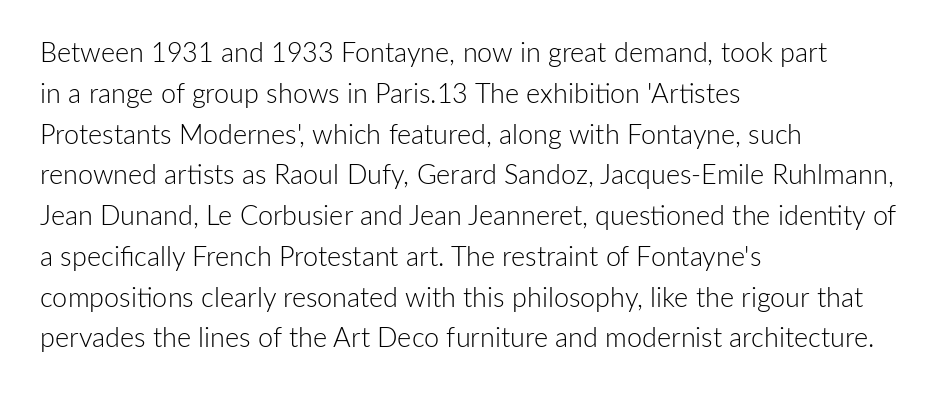
Q: Is the text bold? A: No.
Q: Is the text italic (slanted)? A: No, it is upright.
Q: Is the text underlined? A: No.
Q: How is the paragraph aligned? A: Left-aligned.
Q: Is the spacing between letters normal or unusually wide? A: Normal.
Q: Is the spacing between lines tight, normal or loose? A: Normal.
